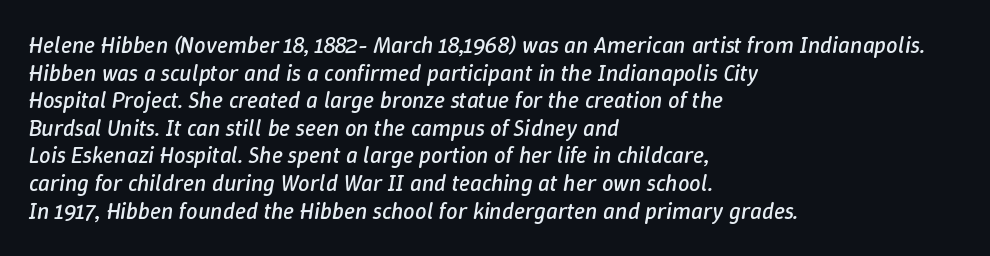
The image shows 23 px text type, italic (leaning right); set left-aligned, line spacing 1.2x, normal letter spacing, not underlined.
